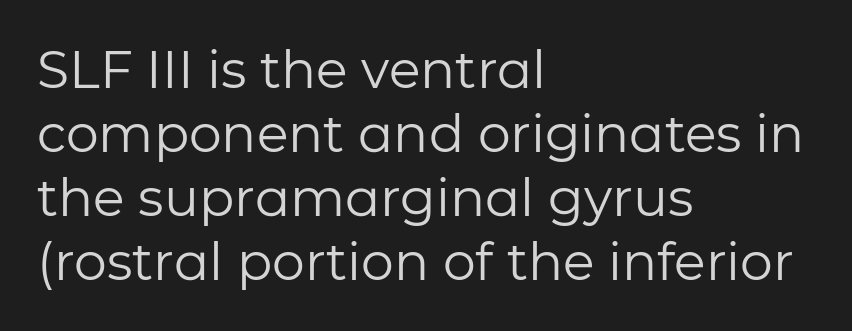
Q: Is the text bold? A: No.
Q: Is the text italic (slanted)? A: No, it is upright.
Q: Is the typeface a serif or a sans-serif typeface? A: Sans-serif.
Q: Is the text underlined? A: No.
Q: How is the paragraph aligned? A: Left-aligned.
Q: Is the spacing between letters normal or unusually wide? A: Normal.
Q: Width (condensed, normal, or wide)? A: Normal.
Q: Stroke contrast? A: Low.
Q: x-height? A: Medium.
Q: Monospaced? A: No.
